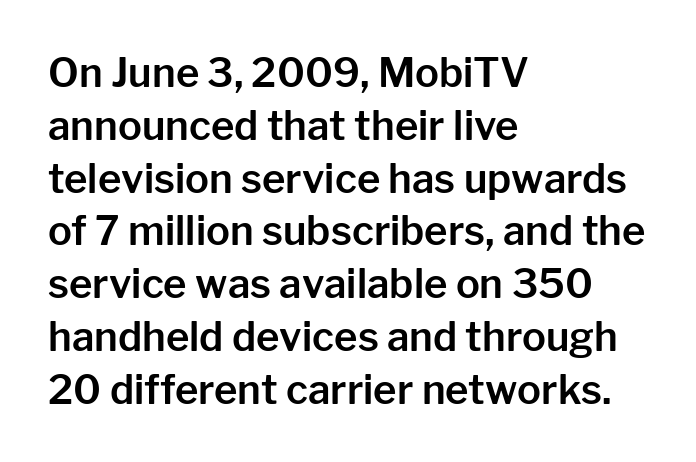
Evenly set lines give the paragraph a standard silhouette. Just letters on the line, the space beneath them empty. Serif or sans? Sans — the stroke terminals are bare. Students, note that the glyphs here touch the page at normal intervals.
